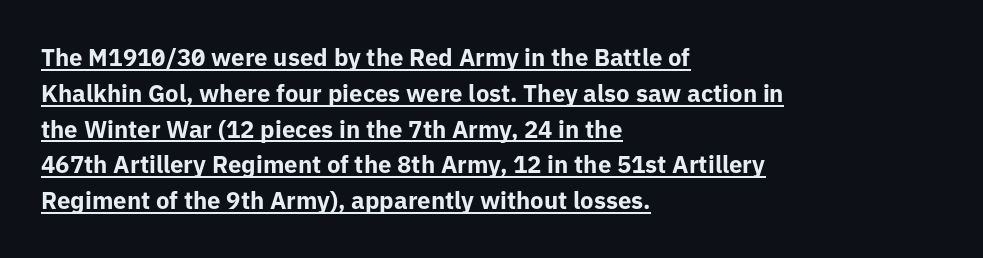
{"italic": "no", "bold": "yes", "underline": "yes", "align": "left", "line_spacing": "normal", "line_spacing_ratio": 1.49, "letter_spacing": "normal", "letter_spacing_em": 0.0, "glyph_px": 24}
